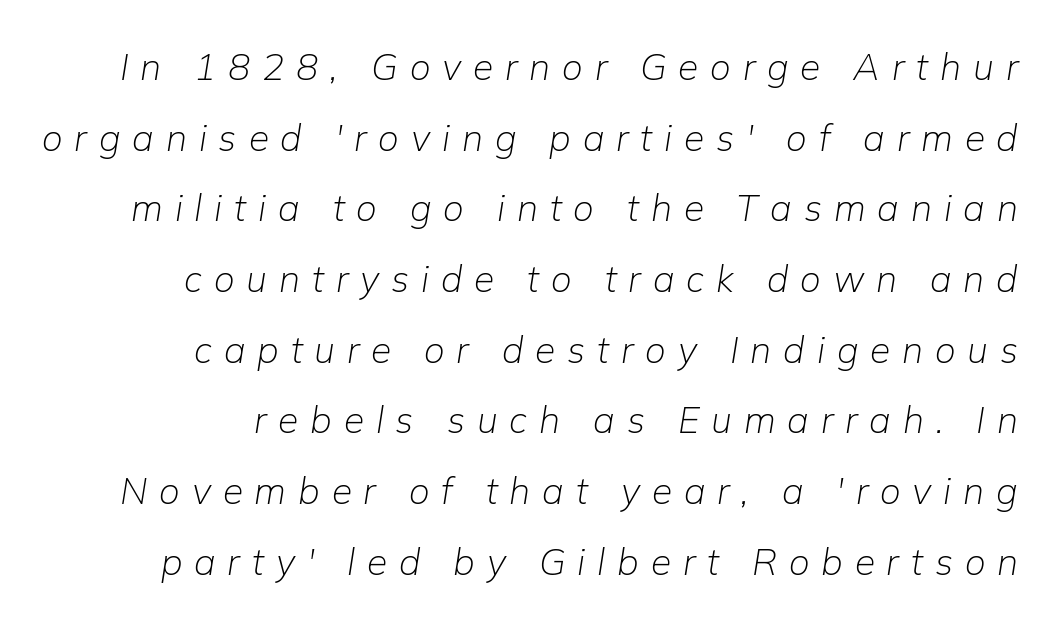
Is this a fixed-width face? No — the glyphs have proportional, varying widths. Only glyphs here, with clear space below each row. Nothing heavy about these letters — not bold at all. The typesetter chose a ragged-left arrangement here. Tracking value appears strongly positive — letters spread wide. Interline gaps are noticeably wide in this sample.
